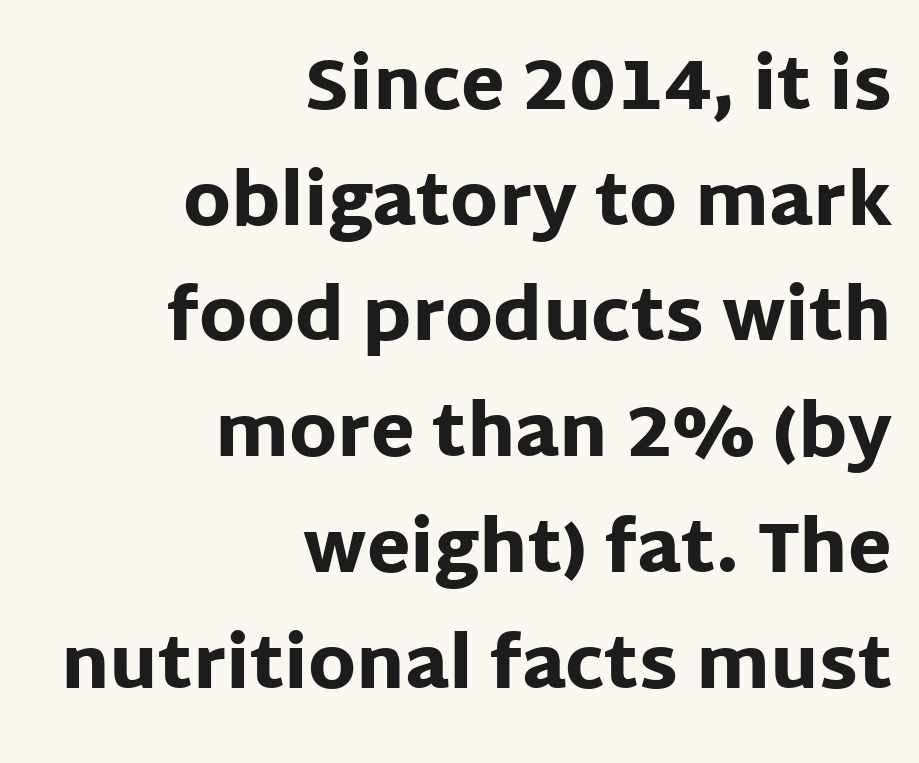
{"serif": "no", "italic": "no", "bold": "yes", "weight": "heavy", "width": "normal", "stroke_contrast": "low", "x_height": "large", "monospaced": "no", "underline": "no", "align": "right", "line_spacing": "normal", "line_spacing_ratio": 1.63, "letter_spacing": "normal", "letter_spacing_em": 0.0, "glyph_px": 71}
